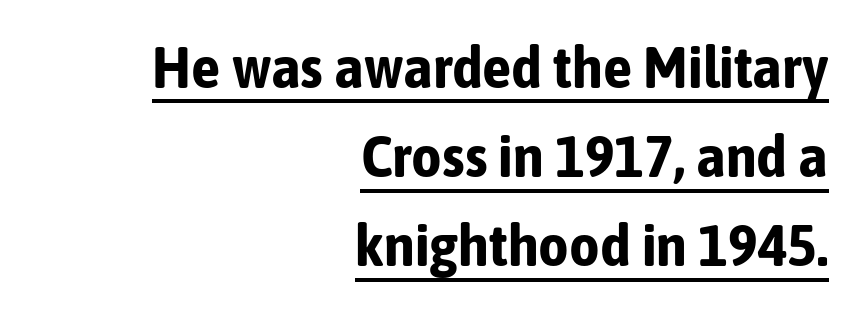
Words appear dense and cohesive because spacing is normal. Bold? Absolutely — the strokes are thick and heavy. These lines were composed using upright roman letters. The sample's only ornament is a line tracing under the words.
